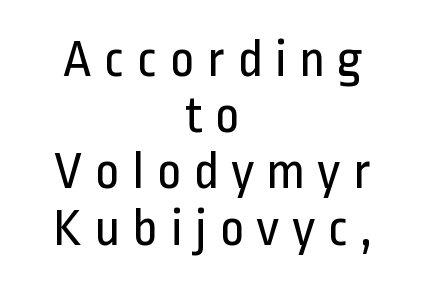
{"serif": "no", "italic": "no", "bold": "no", "weight": "regular", "width": "condensed", "stroke_contrast": "low", "x_height": "medium", "monospaced": "no", "underline": "no", "align": "center", "line_spacing": "tight", "line_spacing_ratio": 1.06, "letter_spacing": "wide", "letter_spacing_em": 0.22, "glyph_px": 53}
